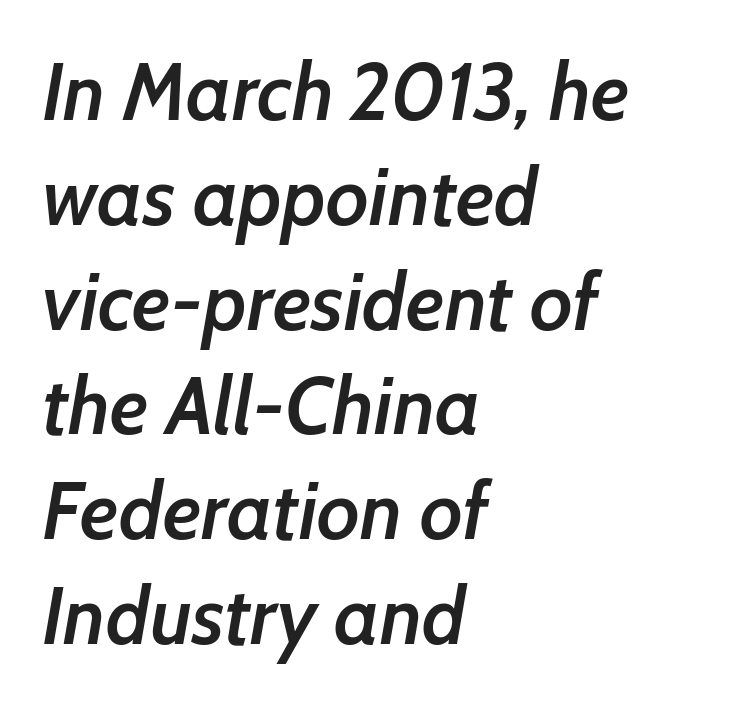
The image shows 80 px semibold type, italic (leaning right); set left-aligned, normal line spacing (1.31x), normal letter spacing, not underlined; low stroke contrast and a medium x-height.
